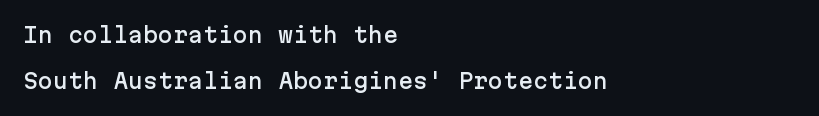
The space directly below the letters is spotless. Each word holds together tightly as a unit, with standard inter-letter gaps. The letters stand straight up with perfectly vertical stems. Layout note: lines flush left.
